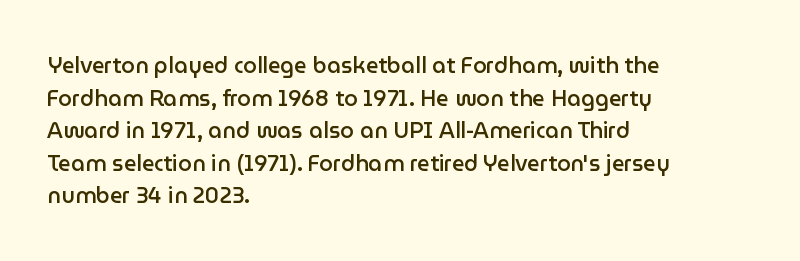
Q: Is the text bold? A: Semi-bold.
Q: Is the text italic (slanted)? A: No, it is upright.
Q: Is the text underlined? A: No.
Q: How is the paragraph aligned? A: Left-aligned.
Q: Is the spacing between letters normal or unusually wide? A: Normal.
Q: Is the spacing between lines tight, normal or loose? A: Normal.
